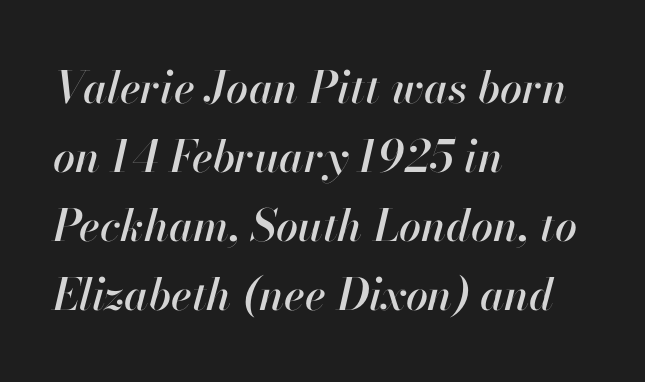
{"italic": "yes", "lean": "right", "slant_degrees": 13, "width": "normal", "stroke_contrast": "high", "x_height": "small", "monospaced": "no", "underline": "no", "align": "left", "line_spacing": "normal", "line_spacing_ratio": 1.57, "letter_spacing": "normal", "letter_spacing_em": 0.0, "glyph_px": 44}
